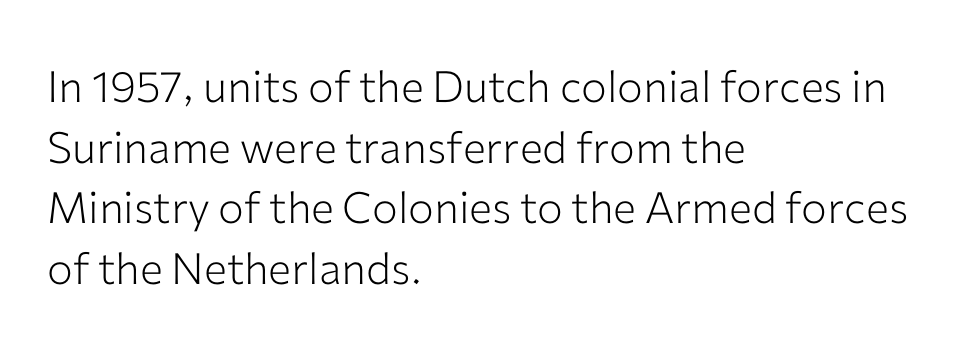
{"serif": "no", "italic": "no", "bold": "no", "weight": "light", "width": "normal", "stroke_contrast": "low", "x_height": "medium", "monospaced": "no", "underline": "no", "align": "left", "line_spacing": "normal", "line_spacing_ratio": 1.41, "letter_spacing": "normal", "letter_spacing_em": 0.0, "glyph_px": 43}
